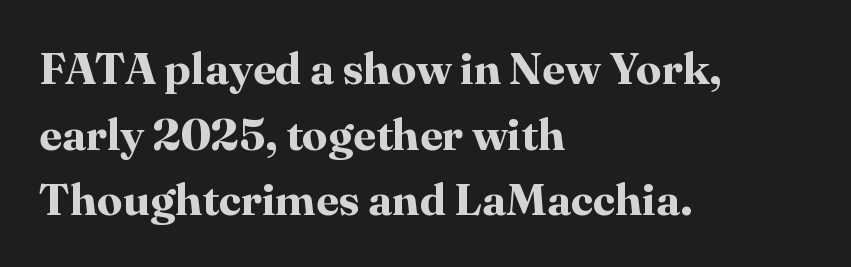
Check the space under the baseline: it is left empty. Leading: standard. A classic flush-left, rag-right setting is used for this passage. Vertical strokes here are truly vertical. Its strokes are broad and dark, the hallmark of bold type. I'd call this a serif setting — the letters wear small feet.
